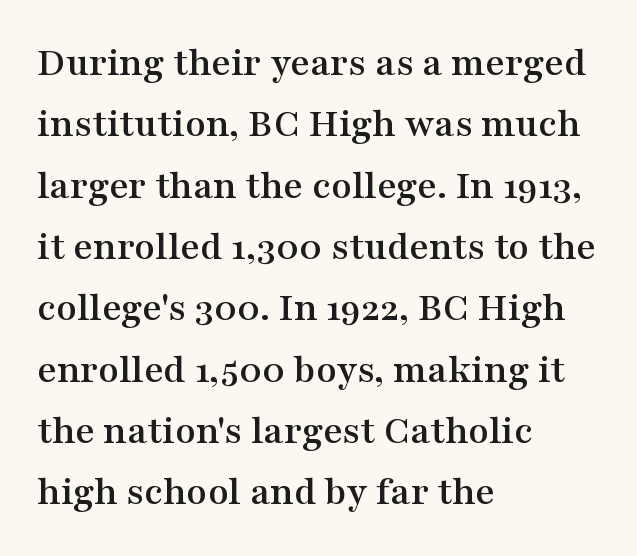
{"serif": "yes", "italic": "no", "width": "wide", "stroke_contrast": "medium", "x_height": "medium", "monospaced": "no", "underline": "no", "align": "left", "line_spacing": "normal", "line_spacing_ratio": 1.46, "letter_spacing": "normal", "letter_spacing_em": 0.0, "glyph_px": 42}
